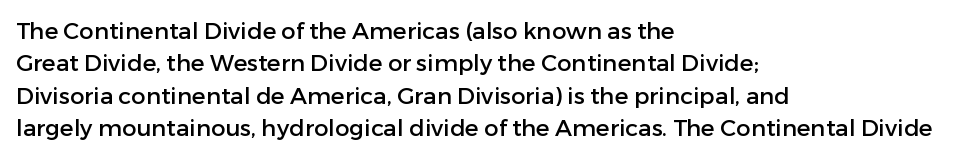
{"italic": "no", "underline": "no", "align": "left", "line_spacing": "normal", "line_spacing_ratio": 1.41, "letter_spacing": "normal", "letter_spacing_em": 0.0, "glyph_px": 23}
